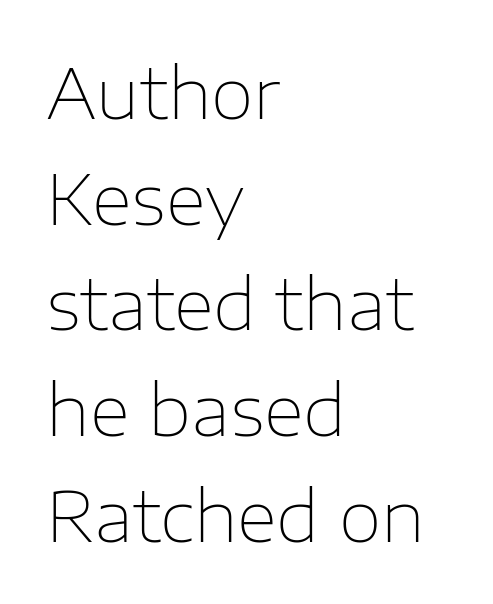
The image shows 70 px thin sans-serif type, upright; set left-aligned, normal line spacing (1.51x), normal letter spacing, not underlined; low stroke contrast and a medium x-height.
